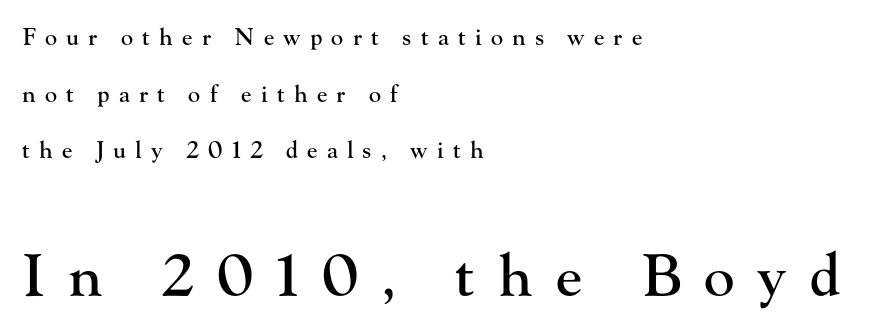
The image shows 58 px serif type, upright; set left-aligned, loose line spacing (2.46x), unusually wide letter spacing (+0.4 em), not underlined; the second (bottom) block is 2.52x larger; high stroke contrast and a small x-height.
